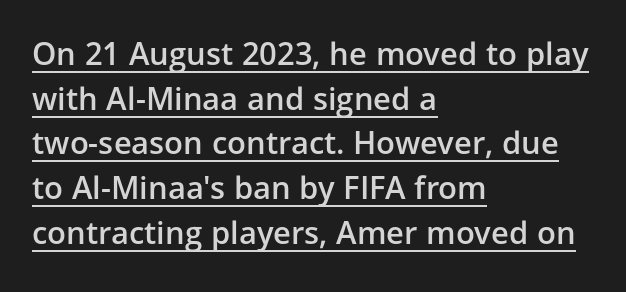
Weight check: semibold — heavier than regular, not quite bold. The typography opts for an upright posture over an oblique one. The glyphs in this specimen are sans serif. Regarding leading, the lines here are spaced in the standard way.
